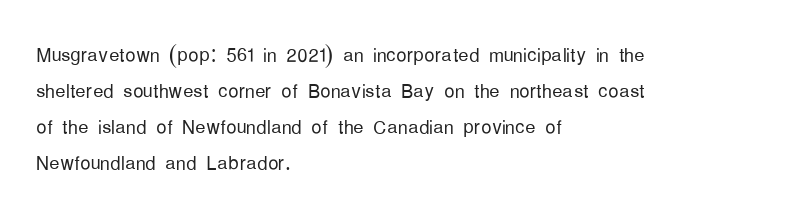
The characters are drawn with everyday or finer stroke widths. Line beginnings align vertically; line endings do not. Rule under the text: the space is simply empty. Words appear dense and cohesive because spacing is normal. Whoever set this chose a conventional vertical rhythm. Rendered with straight, roman letterforms.
